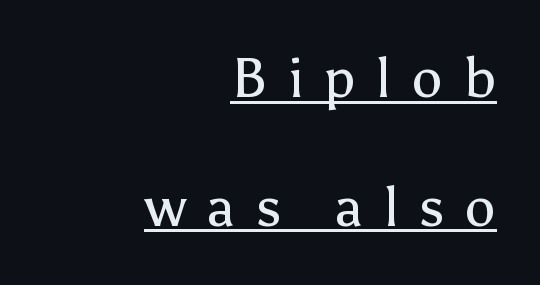
The words here are underlined. Note: no serifs on the glyphs. Widely set lines give the paragraph a tall, airy silhouette. Note the varied advance widths — an 'i' is clearly narrower than an 'm'. This is the regular roman posture of the typeface.
